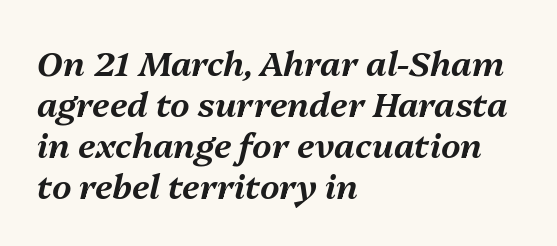
All the whitespace from short lines collects on the right. This rendering features lettering with no underline. Each word holds together tightly as a unit, with standard inter-letter gaps. Rendered with sloped, italic letterforms. This sample has the flowing, uneven cadence of proportional lettering.
